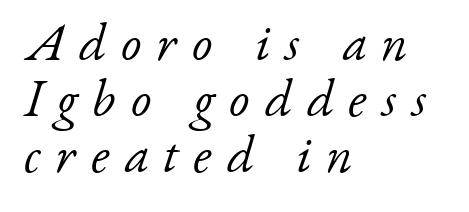
Closely set lines give the paragraph a compact silhouette. Caption: expanded tracking, letters set apart. Would a proofreader flag this as italicized? Yes. The designer went with a serif here, giving each stem small feet. Stems here are at most as thick as an everyday book face. The foot of each line stays bare and open.
